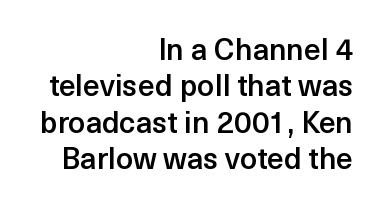
Q: Is the text bold? A: Semi-bold.
Q: Is the text italic (slanted)? A: No, it is upright.
Q: Is the typeface a serif or a sans-serif typeface? A: Sans-serif.
Q: Is the text underlined? A: No.
Q: How is the paragraph aligned? A: Right-aligned.
Q: Is the spacing between letters normal or unusually wide? A: Normal.
Q: Width (condensed, normal, or wide)? A: Normal.
Q: x-height? A: Medium.
Q: Monospaced? A: No.
